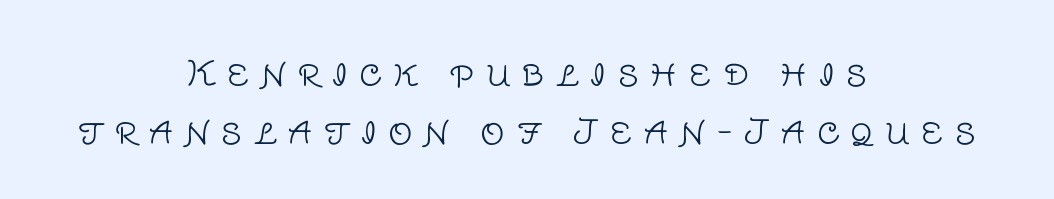
{"serif": "no", "bold": "no", "weight": "light", "width": "normal", "stroke_contrast": "low", "x_height": "large", "monospaced": "no", "underline": "no", "align": "center", "line_spacing_ratio": 1.72, "letter_spacing": "wide", "letter_spacing_em": 0.34, "glyph_px": 34}
